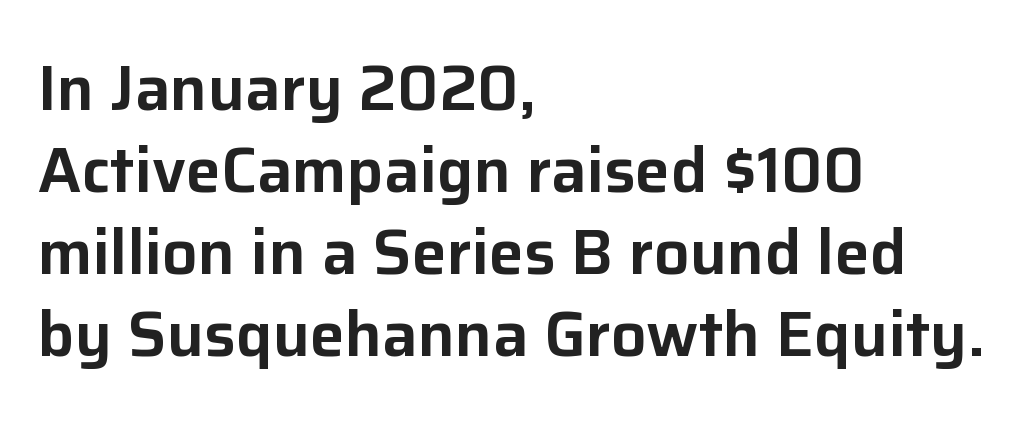
{"serif": "no", "italic": "no", "width": "normal", "stroke_contrast": "low", "x_height": "medium", "monospaced": "no", "underline": "no", "align": "left", "line_spacing": "normal", "line_spacing_ratio": 1.3, "letter_spacing": "normal", "letter_spacing_em": 0.0, "glyph_px": 63}
